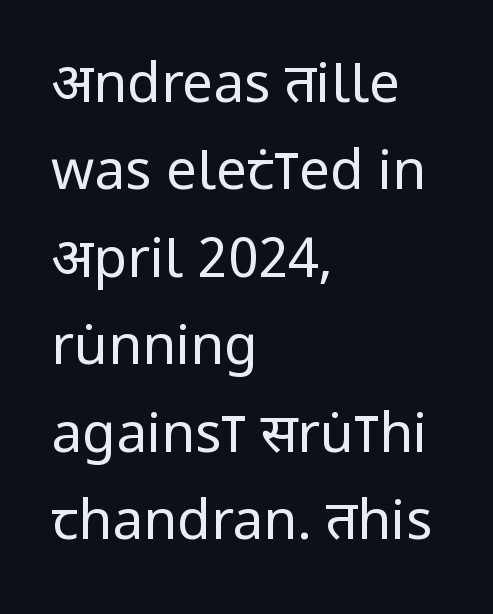
Q: Is the text bold? A: No.
Q: Is the text italic (slanted)? A: No, it is upright.
Q: Is the typeface a serif or a sans-serif typeface? A: Sans-serif.
Q: Is the text underlined? A: No.
Q: How is the paragraph aligned? A: Left-aligned.
Q: Is the spacing between letters normal or unusually wide? A: Normal.
Q: Is the spacing between lines tight, normal or loose? A: Normal.
Q: Width (condensed, normal, or wide)? A: Condensed.
Q: Stroke contrast? A: Low.
Q: x-height? A: Large.
Q: Monospaced? A: No.
